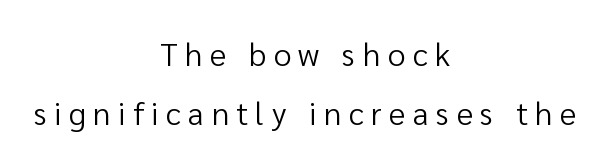
The image shows 32 px regular-weight sans-serif type, upright; set centered, line spacing 1.85x, unusually wide letter spacing (+0.23 em), not underlined; low stroke contrast and a medium x-height.
